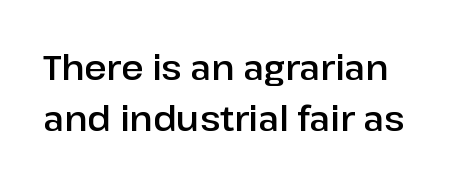
Q: Is the text italic (slanted)? A: No, it is upright.
Q: Is the typeface a serif or a sans-serif typeface? A: Sans-serif.
Q: Is the text underlined? A: No.
Q: Is the spacing between letters normal or unusually wide? A: Normal.
Q: Is the spacing between lines tight, normal or loose? A: Normal.
Q: Width (condensed, normal, or wide)? A: Normal.
Q: Stroke contrast? A: Low.
Q: x-height? A: Medium.
Q: Monospaced? A: No.
